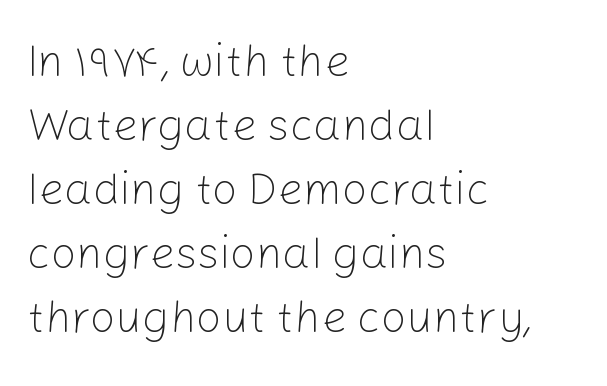
The image shows 45 px light sans-serif type, upright; set left-aligned, normal line spacing (1.42x), normal letter spacing, not underlined; low stroke contrast and a medium x-height.
